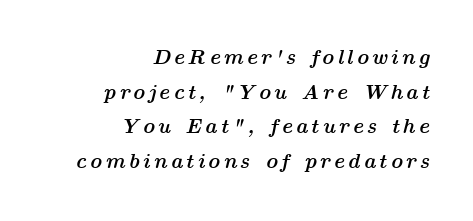
The image shows 21 px bold type, italic (leaning right); set right-aligned, normal line spacing (1.65x), not underlined.
